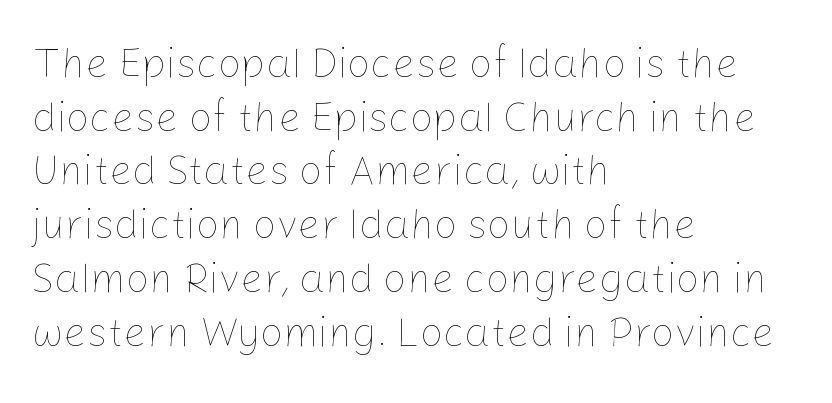
Looks like regular typesetting: each glyph gets only the width it needs. Regarding leading, the lines here are spaced in the standard way. Check the space under the baseline: it is left empty. Caption: standard tracking, unaltered. Compared with a centered layout, this one pins lines to the left instead.
